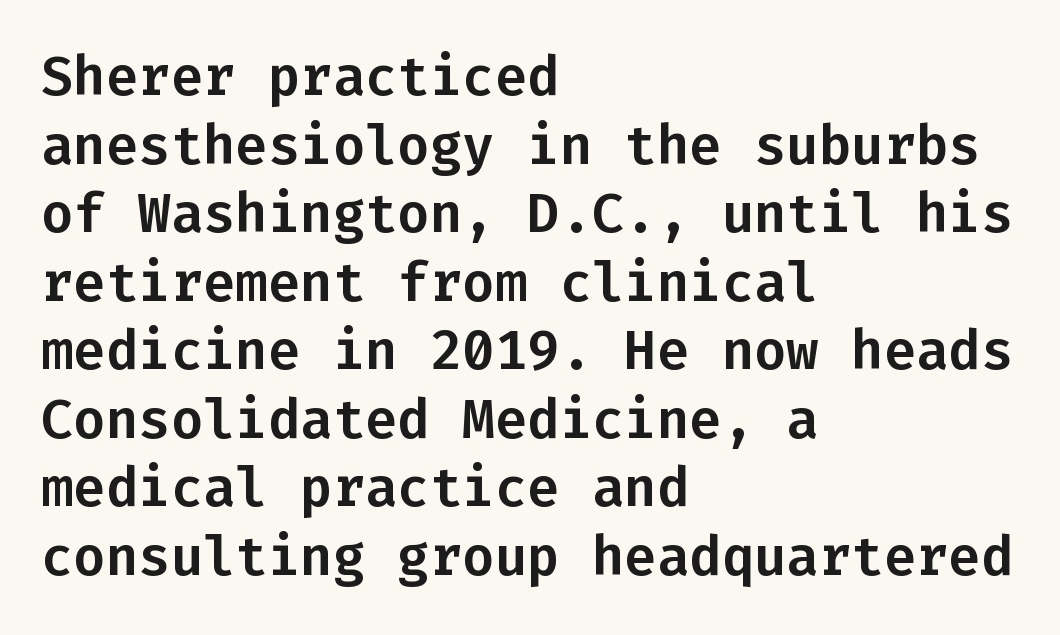
The image shows 54 px sans-serif type, upright, monospaced; set left-aligned, normal line spacing (1.27x), normal letter spacing, not underlined; low stroke contrast and a medium x-height.
